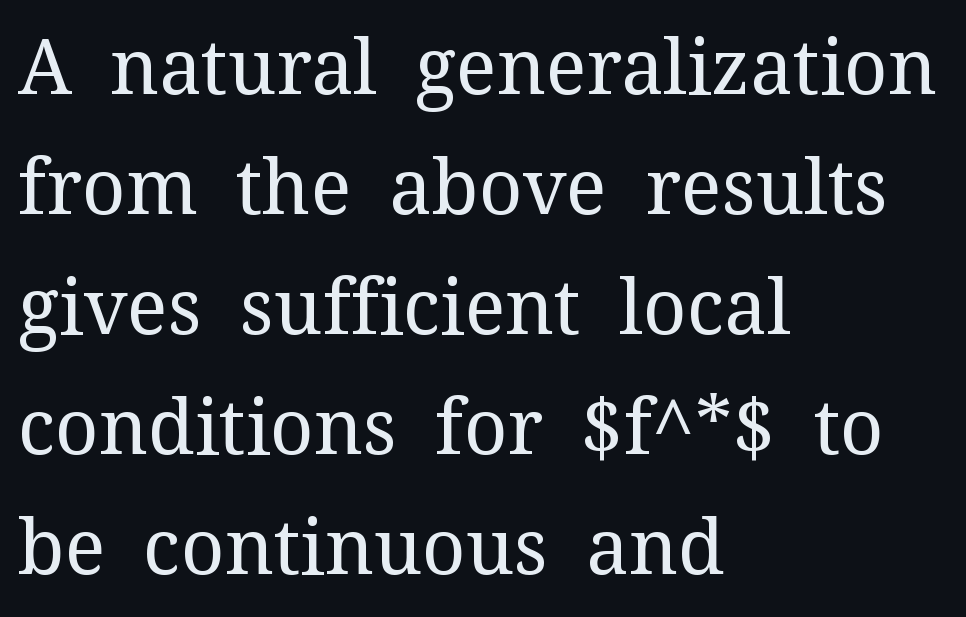
No extra tracking has been applied to these lines. You could not count columns in this text — the font is proportionally spaced. No word sits above an underline. Vertically, the passage feels balanced, rows spaced as you'd expect.
